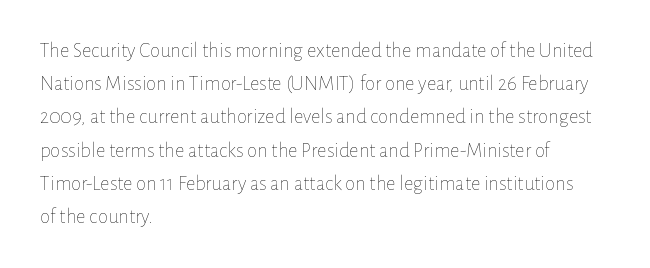
The face looks like a standard text weight, possibly lighter. Short and long lines alike share a common starting point at left. Vertically, the passage feels balanced, rows spaced as you'd expect. A bare baseline throughout the passage. Here the glyphs are tracked normally, forming tight word shapes.
